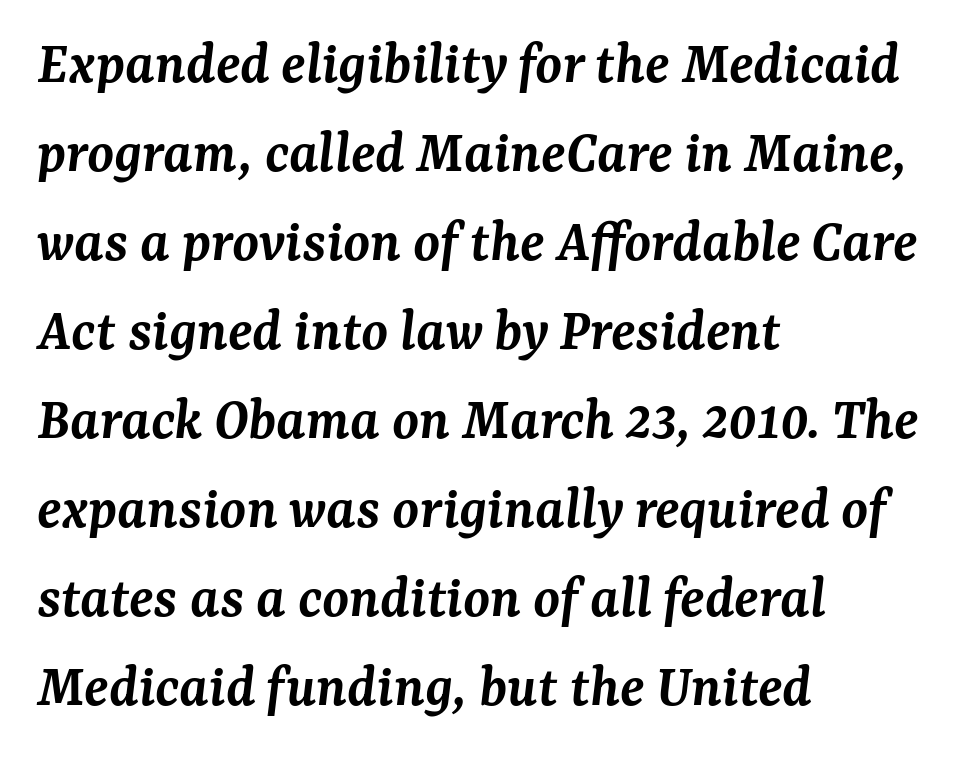
Q: Is the text bold? A: Semi-bold.
Q: Is the text italic (slanted)? A: Yes, it leans right by about 7 degrees.
Q: Is the typeface a serif or a sans-serif typeface? A: Serif.
Q: Is the text underlined? A: No.
Q: How is the paragraph aligned? A: Left-aligned.
Q: Is the spacing between letters normal or unusually wide? A: Normal.
Q: Is the spacing between lines tight, normal or loose? A: Normal.
Q: Width (condensed, normal, or wide)? A: Normal.
Q: Stroke contrast? A: Medium.
Q: x-height? A: Medium.
Q: Monospaced? A: No.
